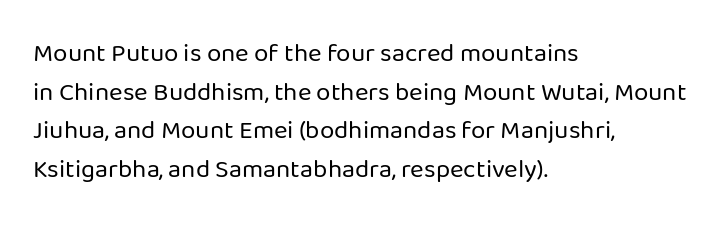
Posture: vertical. The weight tops out at a normal text grade. Words appear dense and cohesive because spacing is normal. If you drew a ruler down the left edge, every line would touch it. Line spacing here is normal. Underline: absent.
